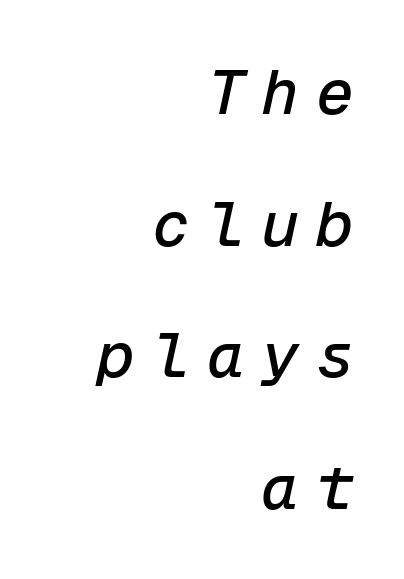
The image shows 63 px text type, italic (leaning right), monospaced; set right-aligned, loose line spacing (2.09x), unusually wide letter spacing (+0.27 em), not underlined; low stroke contrast and a medium x-height.
